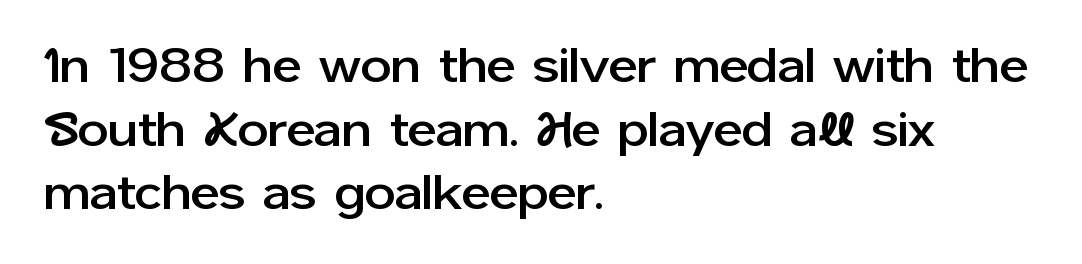
Q: Is the text italic (slanted)? A: No, it is upright.
Q: Is the typeface a serif or a sans-serif typeface? A: Sans-serif.
Q: Is the text underlined? A: No.
Q: How is the paragraph aligned? A: Left-aligned.
Q: Is the spacing between letters normal or unusually wide? A: Normal.
Q: Is the spacing between lines tight, normal or loose? A: Normal.
Q: Width (condensed, normal, or wide)? A: Normal.
Q: Stroke contrast? A: Low.
Q: x-height? A: Medium.
Q: Monospaced? A: No.
